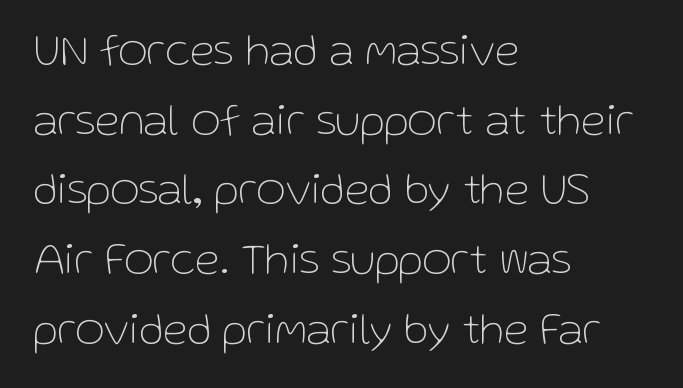
The image shows 45 px thin sans-serif type, upright; set left-aligned, normal line spacing (1.55x), normal letter spacing, not underlined; low stroke contrast and a medium x-height.
